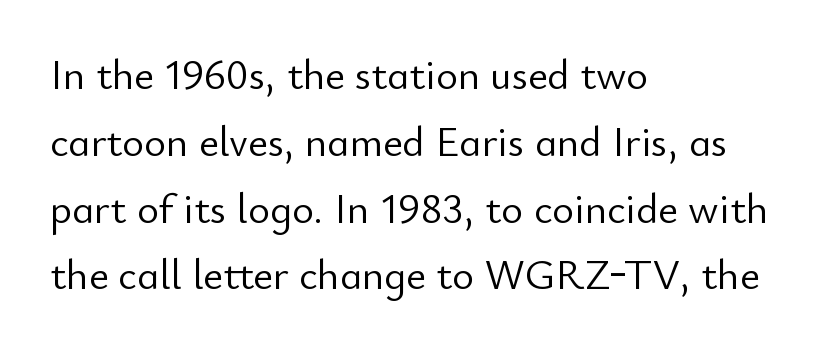
{"serif": "no", "italic": "no", "bold": "no", "weight": "light", "width": "normal", "stroke_contrast": "low", "x_height": "small", "monospaced": "no", "underline": "no", "align": "left", "line_spacing": "normal", "line_spacing_ratio": 1.59, "letter_spacing": "normal", "letter_spacing_em": 0.0, "glyph_px": 42}
